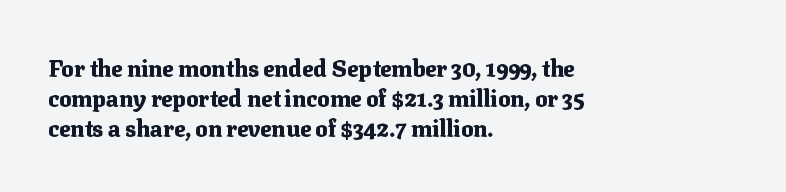
The image shows 23 px bold type, upright; set left-aligned, normal line spacing (1.3x), normal letter spacing, not underlined.
